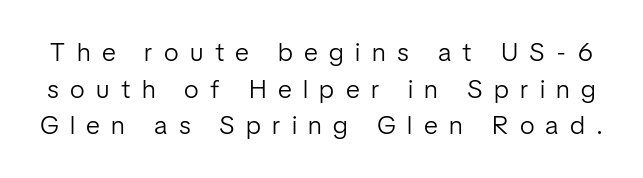
Q: Is the text bold? A: No.
Q: Is the text italic (slanted)? A: No, it is upright.
Q: Is the text underlined? A: No.
Q: Is the spacing between letters normal or unusually wide? A: Unusually wide.
Q: Is the spacing between lines tight, normal or loose? A: Normal.
